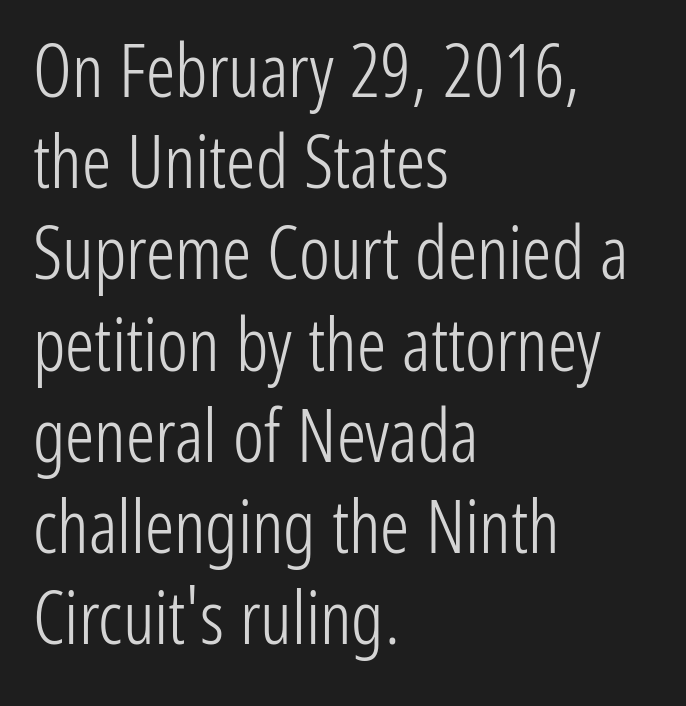
Q: Is the text bold? A: No.
Q: Is the text italic (slanted)? A: No, it is upright.
Q: Is the typeface a serif or a sans-serif typeface? A: Sans-serif.
Q: Is the text underlined? A: No.
Q: How is the paragraph aligned? A: Left-aligned.
Q: Is the spacing between letters normal or unusually wide? A: Normal.
Q: Is the spacing between lines tight, normal or loose? A: Normal.
Q: Width (condensed, normal, or wide)? A: Condensed.
Q: Stroke contrast? A: Low.
Q: x-height? A: Medium.
Q: Monospaced? A: No.
